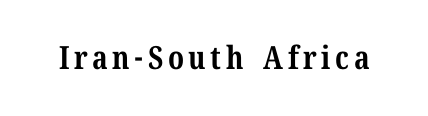
Designer's note — italics off, roman on. Is this a fixed-width face? No — the glyphs have proportional, varying widths. The rendering uses a bold face; every stroke is thick and dark. Are there feet on the stems? There are — it's a serif.
